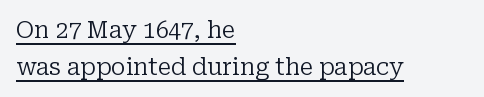
{"italic": "no", "bold": "no", "underline": "yes", "align": "left", "line_spacing": "normal", "line_spacing_ratio": 1.6, "letter_spacing": "normal", "letter_spacing_em": 0.0, "glyph_px": 23}
